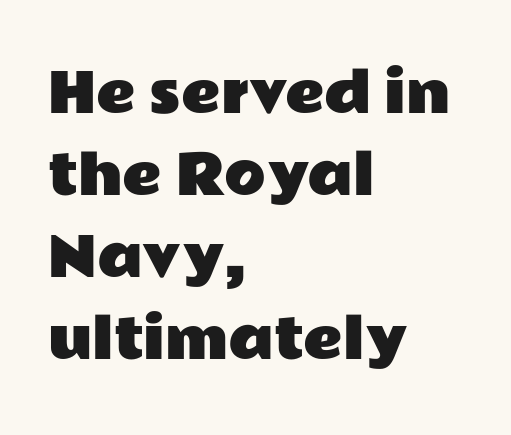
The image shows 54 px wide sans-serif type, upright; set left-aligned, normal line spacing (1.52x), normal letter spacing, not underlined; low stroke contrast and a medium x-height.
